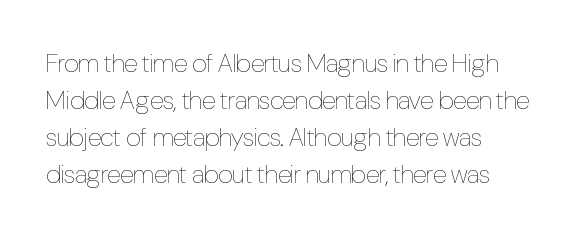
The image shows 26 px text type, upright; set left-aligned, normal line spacing (1.42x), normal letter spacing, not underlined.
